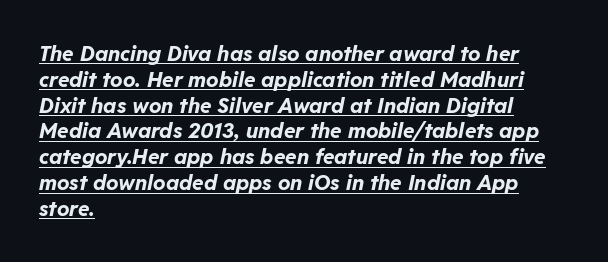
{"italic": "yes", "lean": "right", "slant_degrees": 11, "bold": "yes", "underline": "yes", "align": "left", "line_spacing_ratio": 1.23, "letter_spacing": "normal", "letter_spacing_em": 0.0, "glyph_px": 21}
